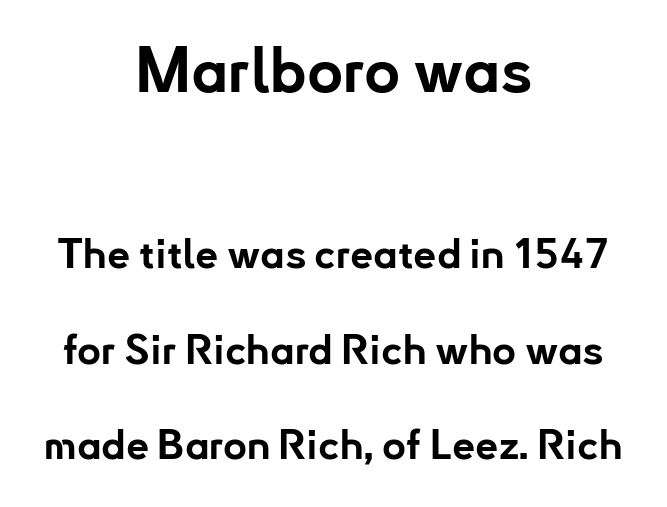
Between one letter and the next there's only the usual sliver of space. Short and long lines alike share a common midpoint. Quick note: underline off. Stroke terminals: plain, sans-serif.
